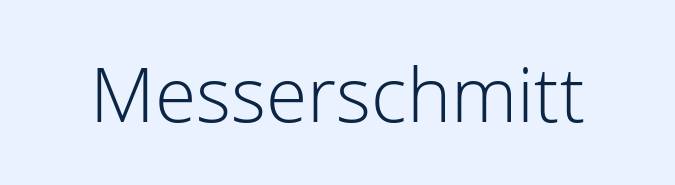
{"serif": "no", "italic": "no", "bold": "no", "weight": "light", "width": "normal", "stroke_contrast": "low", "x_height": "medium", "monospaced": "no", "underline": "no", "letter_spacing": "normal", "letter_spacing_em": 0.0, "glyph_px": 75}
